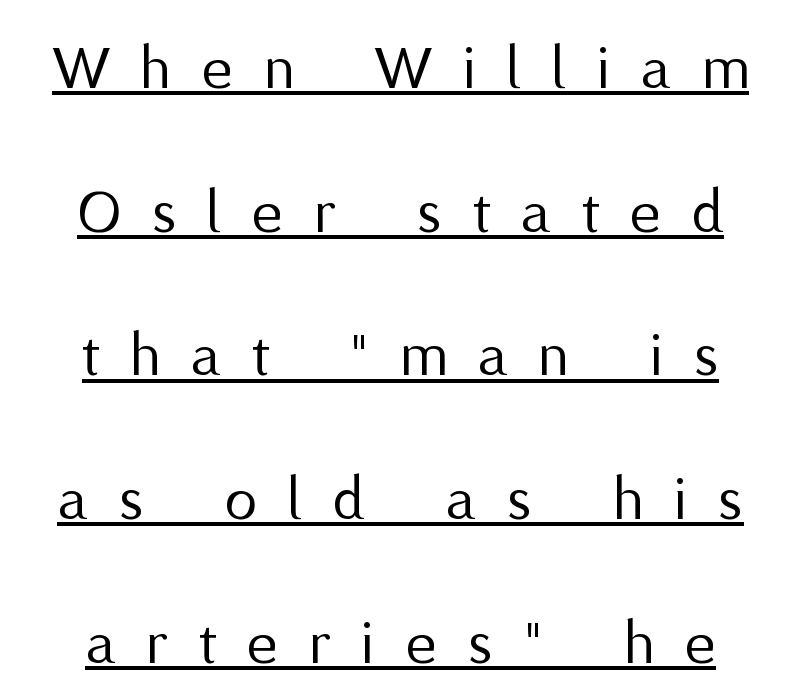
The image shows 65 px regular-weight sans-serif type, upright; set centered, loose line spacing (2.21x), unusually wide letter spacing (+0.48 em), underlined; medium stroke contrast and a medium x-height.
